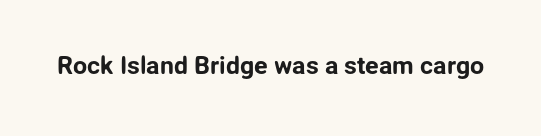
The image shows 25 px text type, upright; set normal letter spacing, not underlined.
